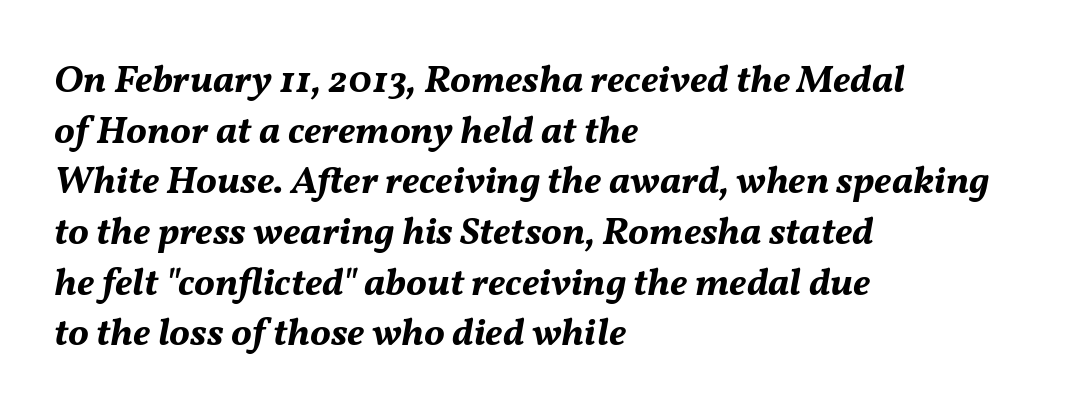
The rendering uses natural spacing where letterforms have individual widths. Layout note: lines flush left. How heavy is the stroke? Heavy — this is a bold. Summary of vertical rhythm: regular, with standard interline spacing. Letters rest on an invisible, unmarked baseline. The face used here is rendered with its standard letterfit.
